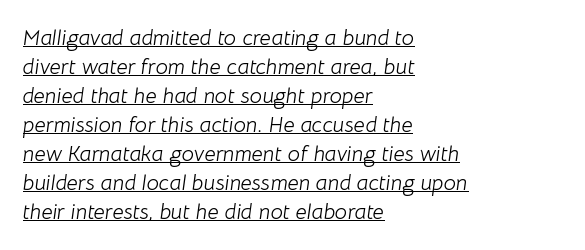
Italic: yes, the glyphs are oblique. Vertically, the passage feels balanced, rows spaced as you'd expect. Heaviness? Minimal to ordinary, like unemphasized prose. Compared with undecorated copy, this sample adds a rule below the words. There is no visible air inserted between adjacent glyphs. All the whitespace from short lines collects on the right.
